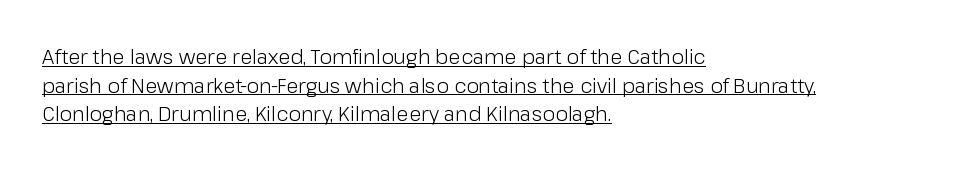
The image shows 20 px text type, upright; set left-aligned, normal line spacing (1.43x), normal letter spacing, underlined.
